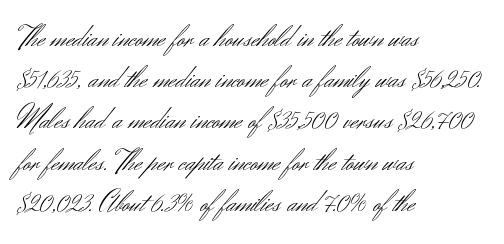
Q: Is the text bold? A: No.
Q: Is the text italic (slanted)? A: Yes.
Q: Is the typeface a serif or a sans-serif typeface? A: Sans-serif.
Q: Is the text underlined? A: No.
Q: How is the paragraph aligned? A: Left-aligned.
Q: Is the spacing between letters normal or unusually wide? A: Normal.
Q: Is the spacing between lines tight, normal or loose? A: Normal.
Q: Width (condensed, normal, or wide)? A: Normal.
Q: Stroke contrast? A: Medium.
Q: x-height? A: Small.
Q: Monospaced? A: No.
